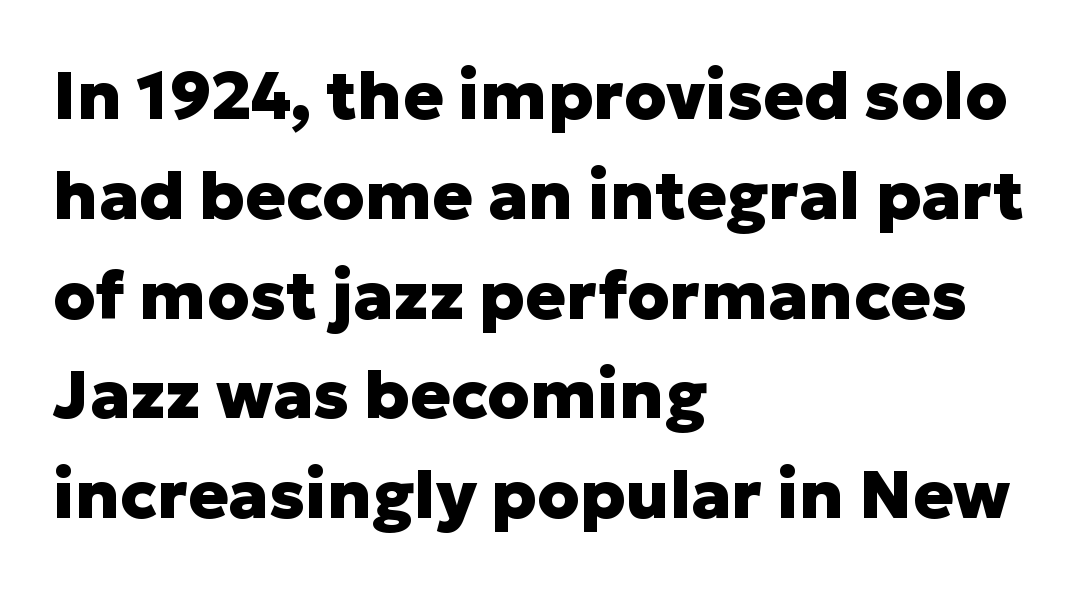
Q: Is the text bold? A: Yes.
Q: Is the text italic (slanted)? A: No, it is upright.
Q: Is the typeface a serif or a sans-serif typeface? A: Sans-serif.
Q: Is the text underlined? A: No.
Q: How is the paragraph aligned? A: Left-aligned.
Q: Is the spacing between letters normal or unusually wide? A: Normal.
Q: Is the spacing between lines tight, normal or loose? A: Normal.
Q: Width (condensed, normal, or wide)? A: Normal.
Q: Stroke contrast? A: Low.
Q: x-height? A: Medium.
Q: Monospaced? A: No.
